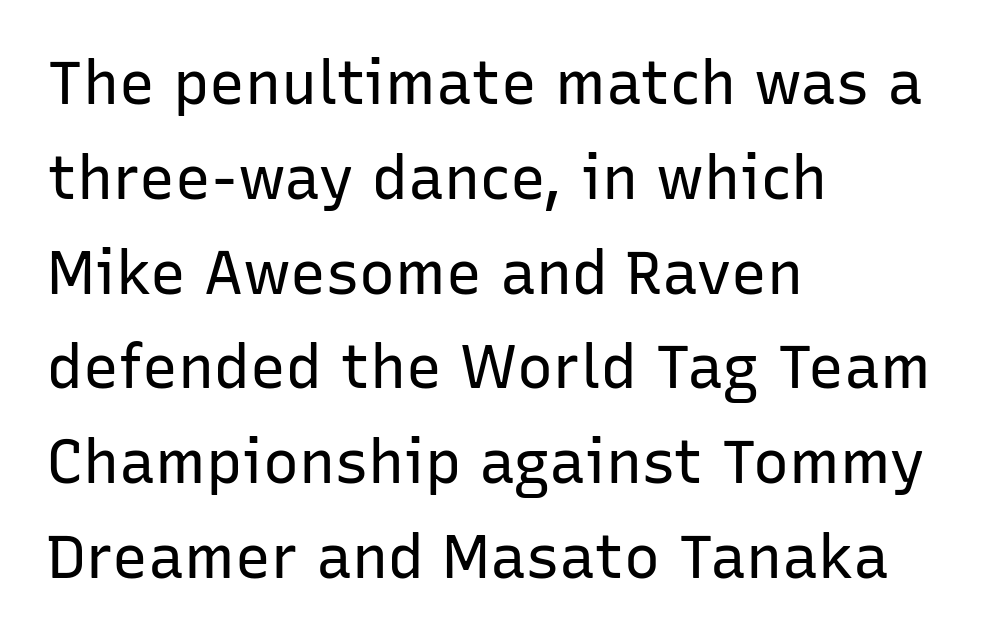
The image shows 60 px regular-weight sans-serif type, upright; set left-aligned, normal line spacing (1.58x), normal letter spacing, not underlined; low stroke contrast and a medium x-height.
